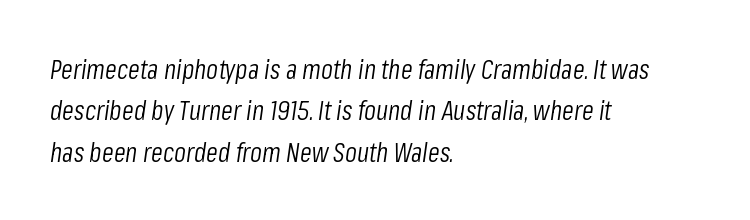
Q: Is the text bold? A: No.
Q: Is the text italic (slanted)? A: Yes, it leans right by about 8 degrees.
Q: Is the text underlined? A: No.
Q: How is the paragraph aligned? A: Left-aligned.
Q: Is the spacing between letters normal or unusually wide? A: Normal.
Q: Is the spacing between lines tight, normal or loose? A: Normal.
